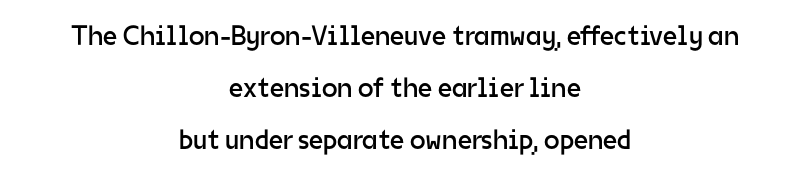
The rendering uses natural spacing where letterforms have individual widths. Stems here are at most as thick as an everyday book face. Typeset on center — no edge is straight. Is the letter spacing exaggerated? No — it looks like the ordinary default. The letters stand straight up with perfectly vertical stems. Are there feet on the stems? There aren't — it's a sans.
